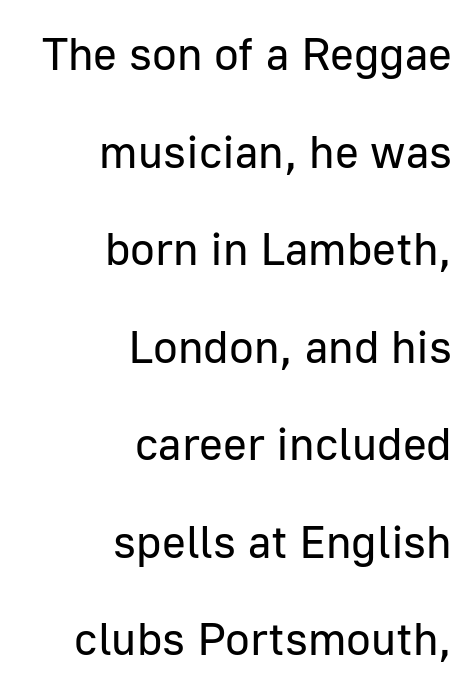
The weight would be labelled regular, book, light, or lighter still. A clean baseline with only descenders dipping below it. These lines are rendered in a variable-pitch font. Does the type have serifs? No, each stem ends abruptly. What's the leading like? Stretched, with rows far apart.
